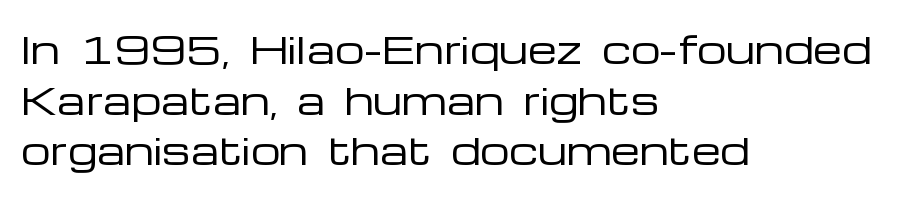
{"serif": "no", "italic": "no", "bold": "no", "weight": "regular", "width": "wide", "stroke_contrast": "low", "x_height": "medium", "monospaced": "no", "underline": "no", "align": "left", "line_spacing": "normal", "line_spacing_ratio": 1.37, "letter_spacing": "normal", "letter_spacing_em": 0.0, "glyph_px": 37}
